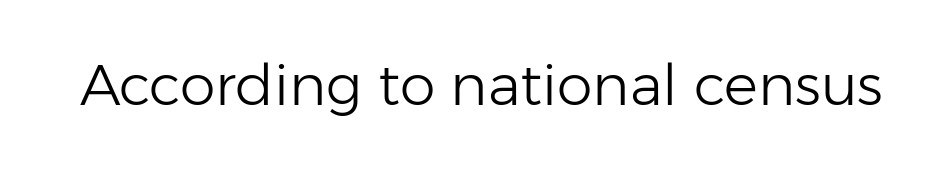
{"serif": "no", "italic": "no", "bold": "no", "weight": "light", "width": "normal", "stroke_contrast": "low", "x_height": "medium", "monospaced": "no", "underline": "no", "letter_spacing": "normal", "letter_spacing_em": 0.0, "glyph_px": 57}
